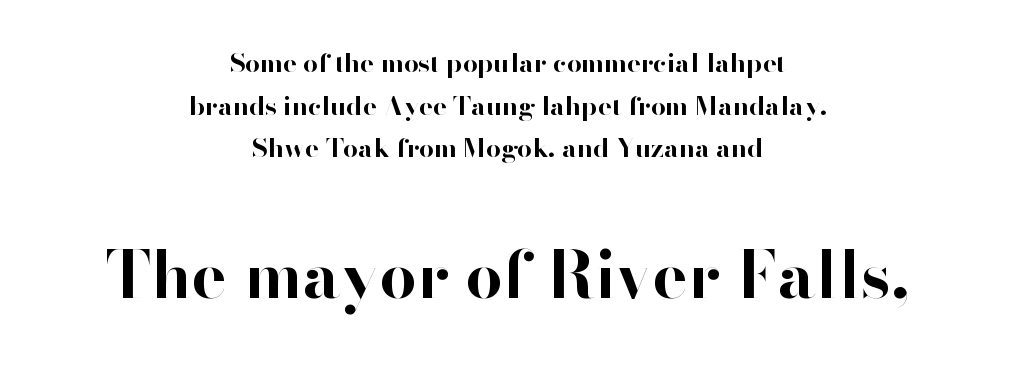
{"serif": "no", "italic": "no", "bold": "yes", "weight": "bold", "width": "normal", "stroke_contrast": "high", "x_height": "small", "monospaced": "no", "underline": "no", "align": "center", "line_spacing": "normal", "line_spacing_ratio": 1.64, "letter_spacing": "normal", "letter_spacing_em": 0.0, "larger_block": "second", "size_ratio": 2.54, "glyph_px": 66}
